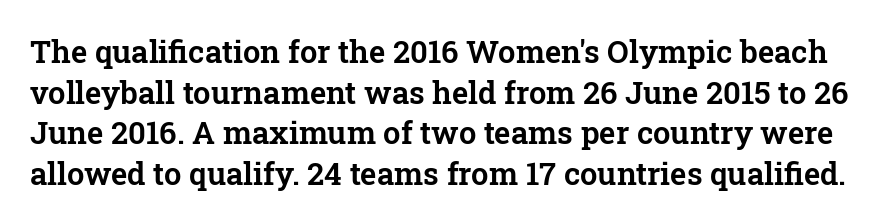
Q: Is the text italic (slanted)? A: No, it is upright.
Q: Is the typeface a serif or a sans-serif typeface? A: Serif.
Q: Is the text underlined? A: No.
Q: Is the spacing between letters normal or unusually wide? A: Normal.
Q: Is the spacing between lines tight, normal or loose? A: Normal.
Q: Width (condensed, normal, or wide)? A: Normal.
Q: Stroke contrast? A: Low.
Q: x-height? A: Medium.
Q: Monospaced? A: No.
